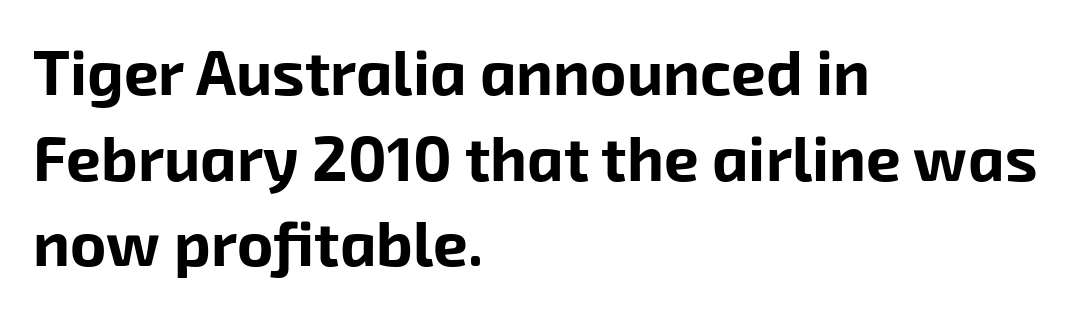
Q: Is the text bold? A: Yes.
Q: Is the typeface a serif or a sans-serif typeface? A: Sans-serif.
Q: Is the text underlined? A: No.
Q: How is the paragraph aligned? A: Left-aligned.
Q: Is the spacing between letters normal or unusually wide? A: Normal.
Q: Is the spacing between lines tight, normal or loose? A: Normal.
Q: Width (condensed, normal, or wide)? A: Normal.
Q: Stroke contrast? A: Low.
Q: x-height? A: Medium.
Q: Monospaced? A: No.
